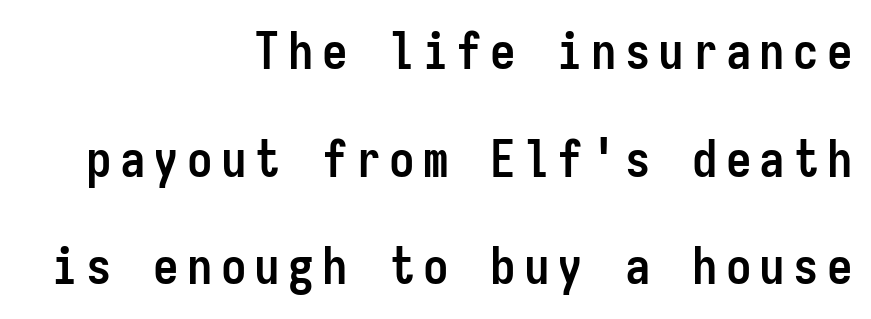
Rule under the text: the space is simply empty. What's the leading like? Stretched, with rows far apart. Compared with a flush-left layout, this one pins lines to the opposite, right side. Nope, no serifs anywhere on these letters. Every character sits straight up, as roman type does.
